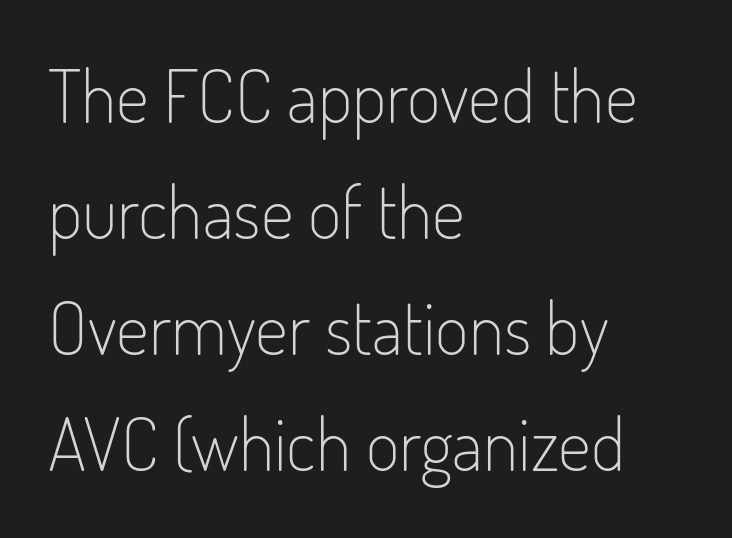
The image shows 73 px light, condensed sans-serif type, upright; set left-aligned, normal line spacing (1.59x), normal letter spacing, not underlined; low stroke contrast and a small x-height.
